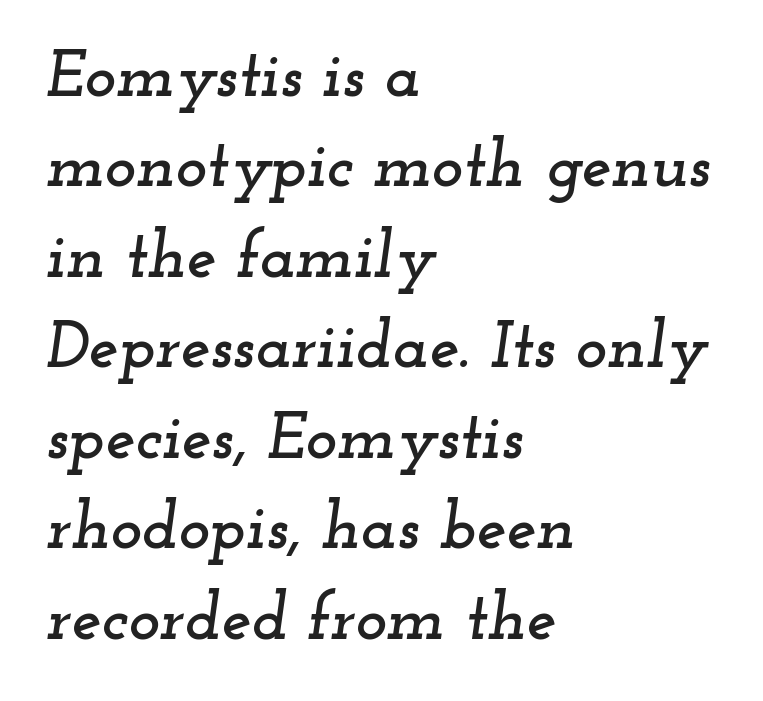
Do the characters align in a grid? No, the font is proportional. Slanted lettering throughout. The baseline area is clear. These lines sit exactly where default settings would place them. The typeface chosen for these lines features serifs.
